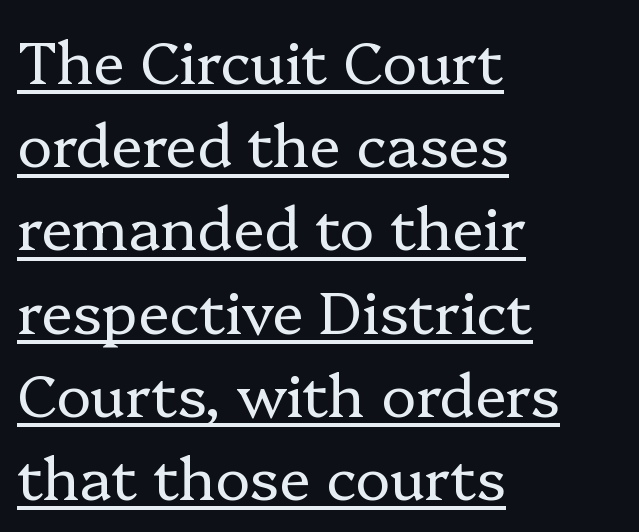
No extra ink here — the face is not bold. Does the leading feel generous? No, just average. The rendering uses natural spacing where letterforms have individual widths. Old-style or modern, the face here clearly has serifs.
